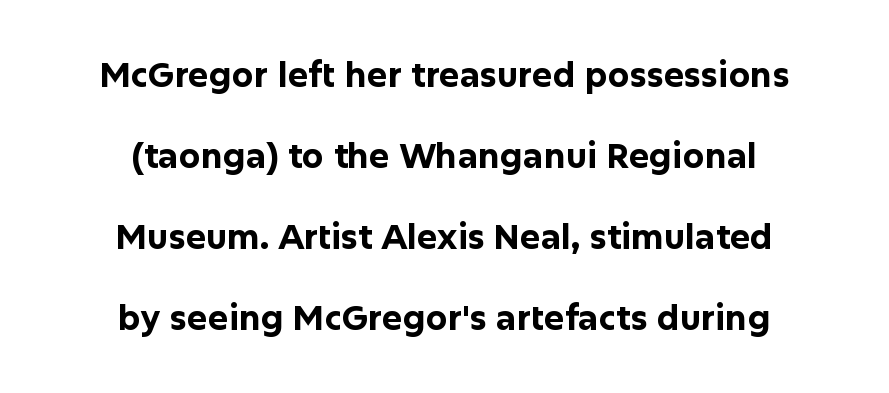
The image shows 34 px bold sans-serif type, upright; set centered, loose line spacing (2.38x), normal letter spacing, not underlined; low stroke contrast and a medium x-height.
